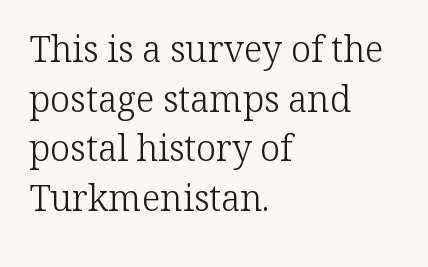
Q: Is the text bold? A: No.
Q: Is the text italic (slanted)? A: No, it is upright.
Q: Is the typeface a serif or a sans-serif typeface? A: Serif.
Q: Is the text underlined? A: No.
Q: How is the paragraph aligned? A: Left-aligned.
Q: Is the spacing between letters normal or unusually wide? A: Normal.
Q: Is the spacing between lines tight, normal or loose? A: Normal.
Q: Width (condensed, normal, or wide)? A: Normal.
Q: Stroke contrast? A: Low.
Q: x-height? A: Medium.
Q: Monospaced? A: No.
